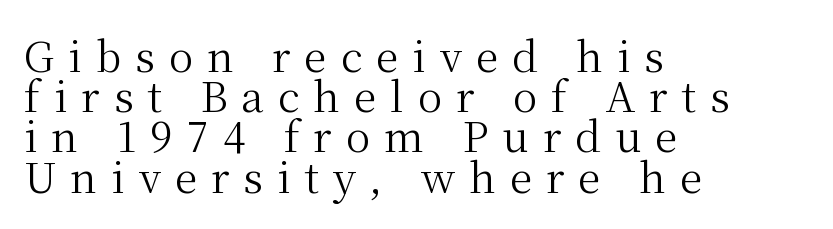
{"serif": "yes", "italic": "no", "bold": "no", "weight": "regular", "width": "normal", "stroke_contrast": "medium", "x_height": "medium", "monospaced": "no", "underline": "no", "align": "left", "line_spacing": "tight", "line_spacing_ratio": 0.98, "letter_spacing": "wide", "letter_spacing_em": 0.34, "glyph_px": 41}
